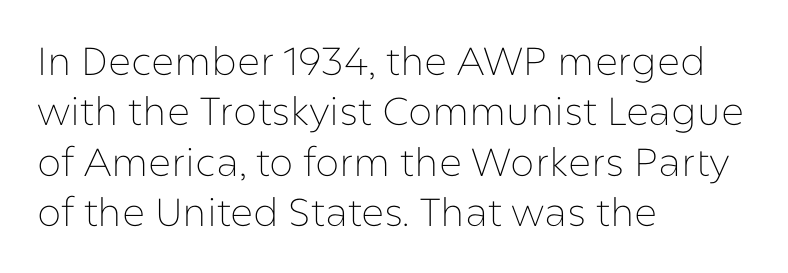
The image shows 39 px thin sans-serif type, upright; set left-aligned, normal line spacing (1.29x), normal letter spacing, not underlined; low stroke contrast and a medium x-height.
